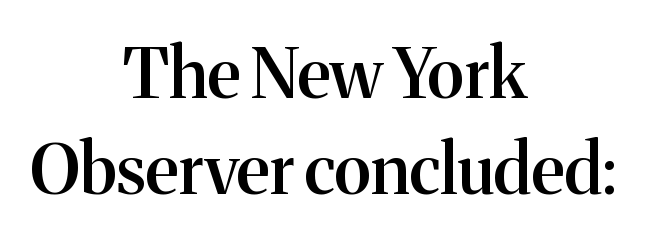
Q: Is the text bold? A: Semi-bold.
Q: Is the text italic (slanted)? A: No, it is upright.
Q: Is the typeface a serif or a sans-serif typeface? A: Serif.
Q: Is the text underlined? A: No.
Q: How is the paragraph aligned? A: Centered.
Q: Is the spacing between letters normal or unusually wide? A: Normal.
Q: Is the spacing between lines tight, normal or loose? A: Normal.
Q: Width (condensed, normal, or wide)? A: Normal.
Q: Stroke contrast? A: Medium.
Q: x-height? A: Medium.
Q: Monospaced? A: No.
